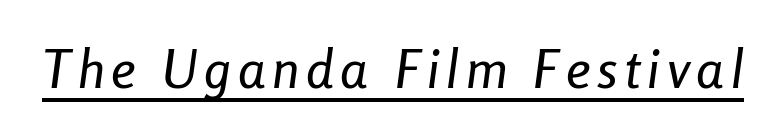
The image shows 54 px condensed type, italic (leaning right); set underlined; low stroke contrast and a medium x-height.
